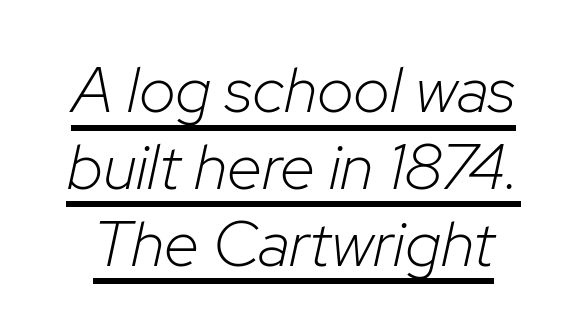
Stroke thickness stays within the range of a standard reading face or lighter. The words here are underlined. Between one letter and the next there's only the usual sliver of space. Note the varied advance widths — an 'i' is clearly narrower than an 'm'. Would a proofreader flag this as italicized? Yes.
